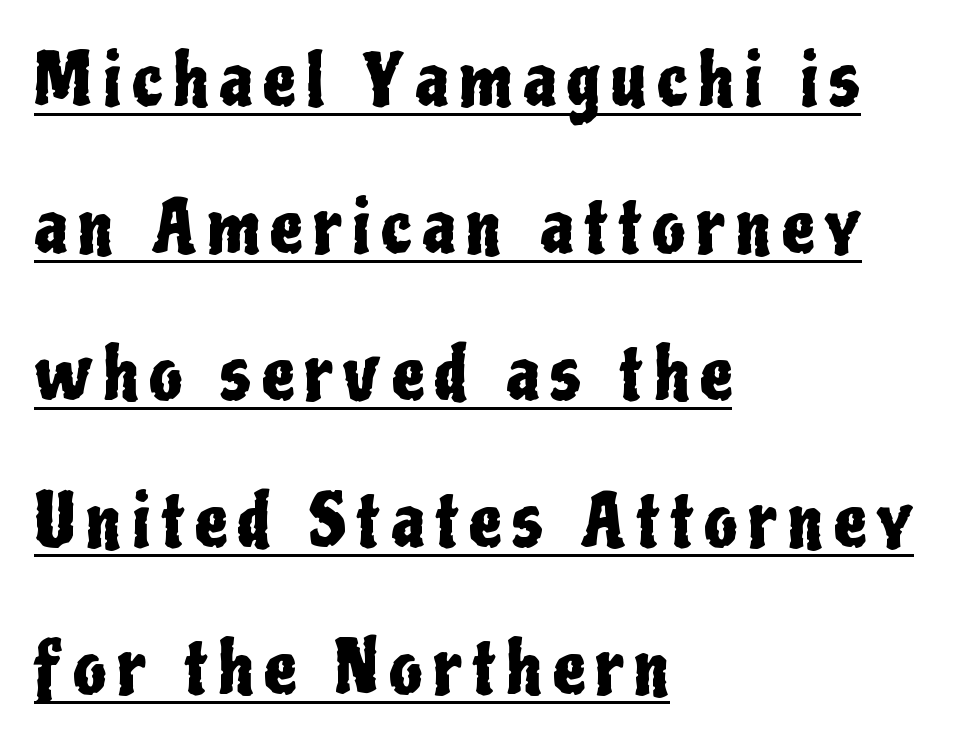
Q: Is the text italic (slanted)? A: No, it is upright.
Q: Is the typeface a serif or a sans-serif typeface? A: Sans-serif.
Q: Is the text underlined? A: Yes.
Q: How is the paragraph aligned? A: Left-aligned.
Q: Is the spacing between lines tight, normal or loose? A: Loose.
Q: Width (condensed, normal, or wide)? A: Condensed.
Q: Stroke contrast? A: Low.
Q: x-height? A: Medium.
Q: Monospaced? A: No.
